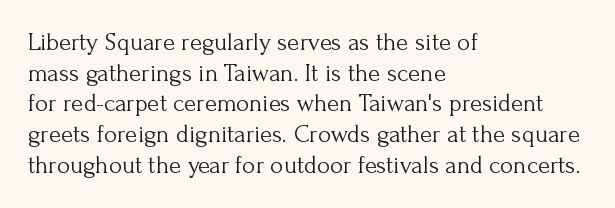
The letters look calm and open, with moderate or lighter stems. Descenders are the only things crossing below the line. Left-aligned paragraph, ragged on the right. Short note: letters normally spaced.
